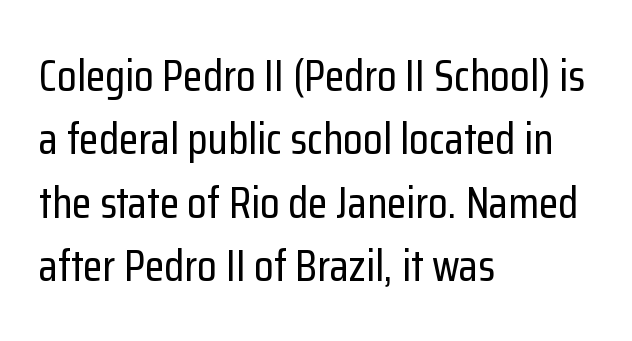
{"serif": "no", "italic": "no", "width": "condensed", "stroke_contrast": "low", "x_height": "medium", "monospaced": "no", "underline": "no", "align": "left", "line_spacing": "normal", "line_spacing_ratio": 1.41, "letter_spacing": "normal", "letter_spacing_em": 0.0, "glyph_px": 45}
